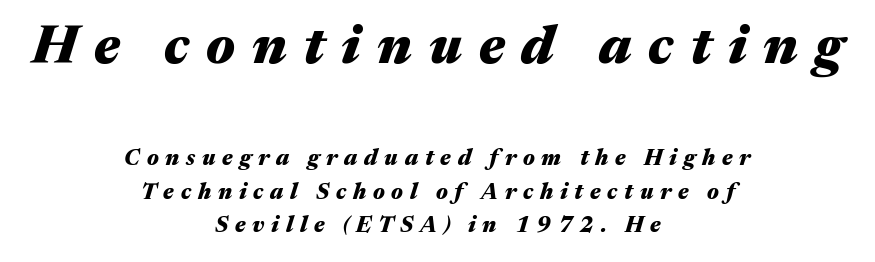
The image shows 54 px heavy, wide type, italic (leaning right); set centered, normal line spacing (1.52x), unusually wide letter spacing (+0.31 em), not underlined; the first (top) block is 2.45x larger; medium stroke contrast and a medium x-height.
